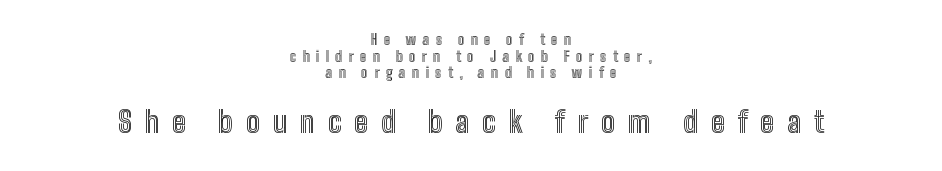
{"italic": "no", "width": "condensed", "x_height": "medium", "monospaced": "no", "underline": "no", "align": "center", "line_spacing_ratio": 1.18, "letter_spacing": "wide", "letter_spacing_em": 0.45, "larger_block": "second", "size_ratio": 2.07, "glyph_px": 29}
